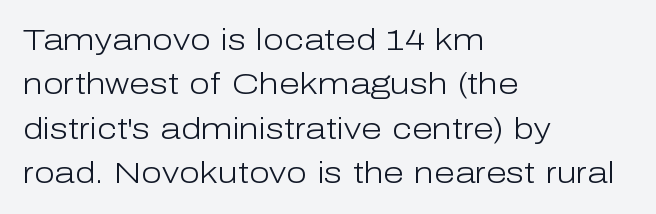
The image shows 30 px light sans-serif type, upright; set left-aligned, normal line spacing (1.48x), normal letter spacing, not underlined; low stroke contrast and a medium x-height.
